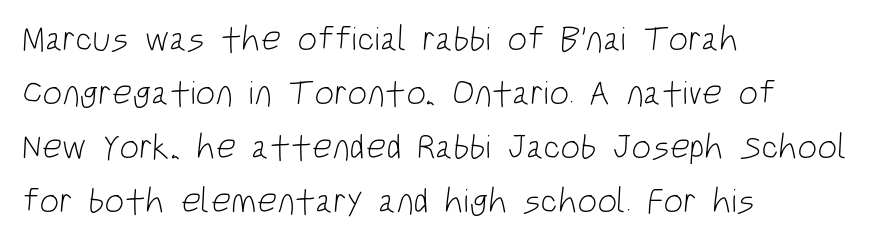
Examine the stroke ends and you'll find no serifs. Line spacing here is normal. The ragged edge is on the right, which tells us the setting is flush left. There is no visible air inserted between adjacent glyphs.
